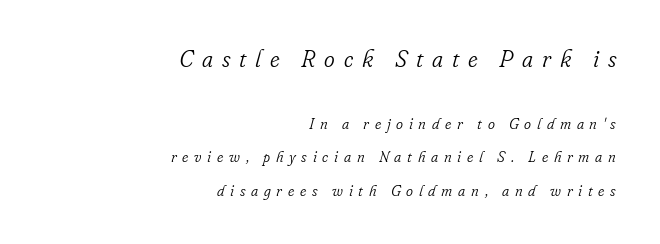
The image shows 23 px text type, italic (leaning right); set right-aligned, loose line spacing (2.23x), unusually wide letter spacing (+0.38 em), not underlined; the first (top) block is 1.53x larger.
